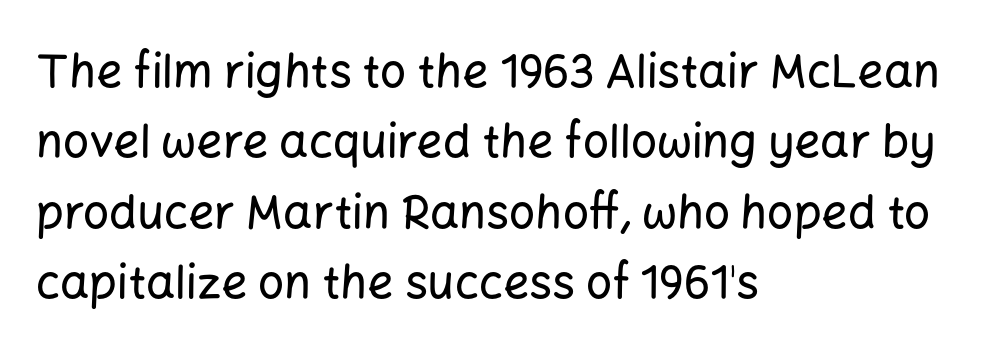
Q: Is the text italic (slanted)? A: No, it is upright.
Q: Is the typeface a serif or a sans-serif typeface? A: Sans-serif.
Q: Is the text underlined? A: No.
Q: How is the paragraph aligned? A: Left-aligned.
Q: Is the spacing between letters normal or unusually wide? A: Normal.
Q: Is the spacing between lines tight, normal or loose? A: Normal.
Q: Width (condensed, normal, or wide)? A: Normal.
Q: Stroke contrast? A: Low.
Q: x-height? A: Medium.
Q: Monospaced? A: No.
